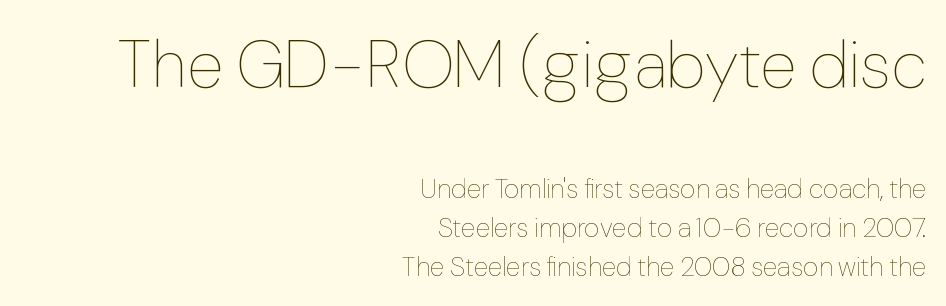
The strokes carry an ordinary text weight at most. These lines were composed using upright roman letters. Is the letter spacing exaggerated? No — it looks like the ordinary default. Think of a printed novel: that variable character pitch is what you see here. Check under the words: just untouched page.
